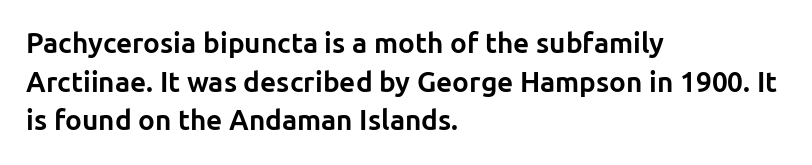
Q: Is the text bold? A: Yes.
Q: Is the text italic (slanted)? A: No, it is upright.
Q: Is the typeface a serif or a sans-serif typeface? A: Sans-serif.
Q: Is the text underlined? A: No.
Q: How is the paragraph aligned? A: Left-aligned.
Q: Is the spacing between letters normal or unusually wide? A: Normal.
Q: Is the spacing between lines tight, normal or loose? A: Normal.
Q: Width (condensed, normal, or wide)? A: Normal.
Q: Stroke contrast? A: Low.
Q: x-height? A: Medium.
Q: Monospaced? A: No.
